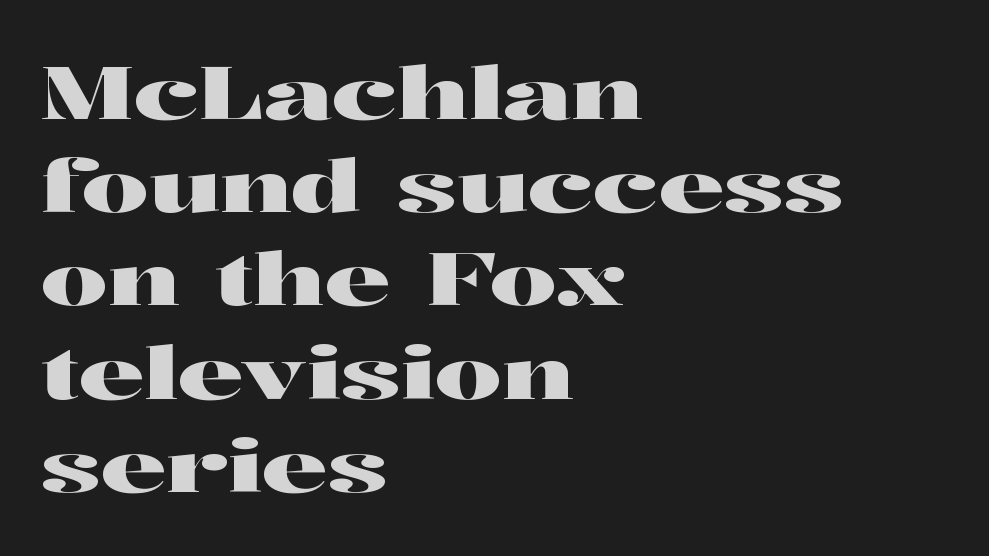
{"serif": "yes", "italic": "no", "width": "wide", "stroke_contrast": "high", "x_height": "medium", "monospaced": "no", "underline": "no", "align": "left", "line_spacing": "normal", "line_spacing_ratio": 1.26, "letter_spacing": "normal", "letter_spacing_em": 0.0, "glyph_px": 74}
